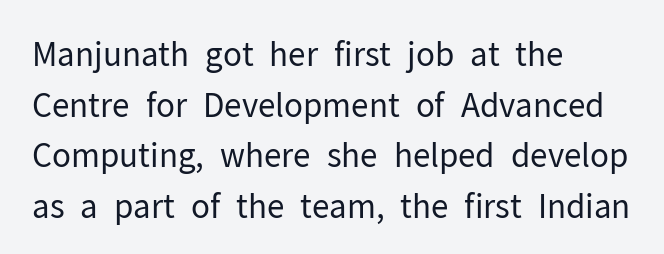
The image shows 32 px regular-weight sans-serif type, upright; set left-aligned, normal line spacing (1.58x), normal letter spacing, not underlined; low stroke contrast and a medium x-height.
